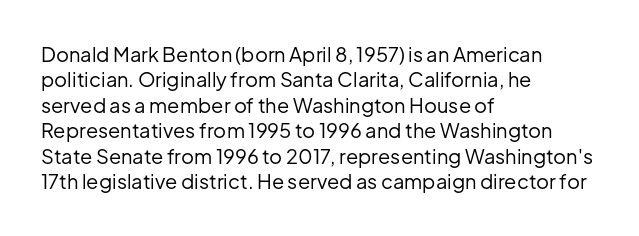
The rows are spaced the way most documents space them. Weight: in the light-to-regular range. Each word holds together tightly as a unit, with standard inter-letter gaps. Nobody drew a line under any word here.
